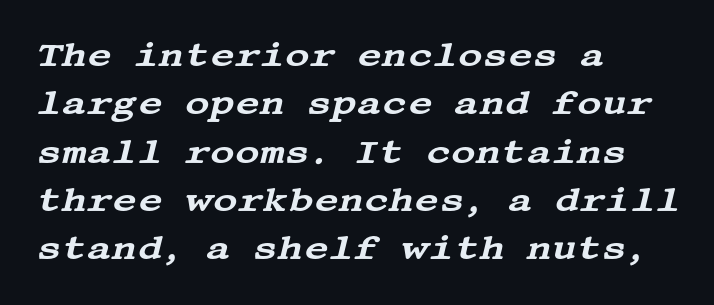
Q: Is the text italic (slanted)? A: Yes, it leans right by about 13 degrees.
Q: Is the typeface a serif or a sans-serif typeface? A: Serif.
Q: Is the text underlined? A: No.
Q: How is the paragraph aligned? A: Left-aligned.
Q: Is the spacing between letters normal or unusually wide? A: Normal.
Q: Is the spacing between lines tight, normal or loose? A: Normal.
Q: Width (condensed, normal, or wide)? A: Wide.
Q: Stroke contrast? A: Medium.
Q: x-height? A: Large.
